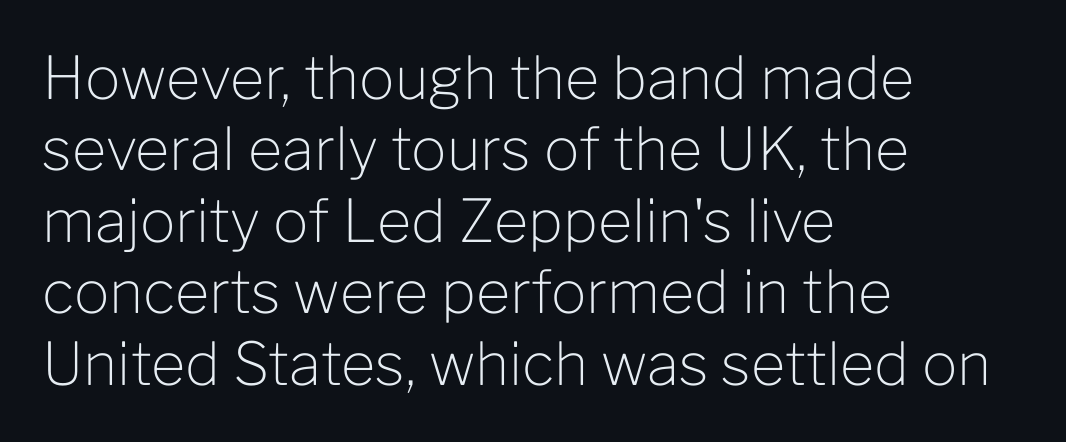
{"serif": "no", "italic": "no", "bold": "no", "weight": "light", "width": "normal", "stroke_contrast": "low", "x_height": "medium", "monospaced": "no", "underline": "no", "align": "left", "line_spacing_ratio": 1.21, "letter_spacing": "normal", "letter_spacing_em": 0.0, "glyph_px": 59}
